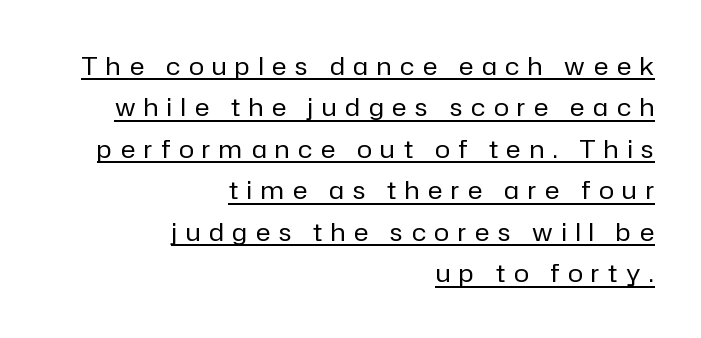
Q: Is the text bold? A: No.
Q: Is the text italic (slanted)? A: No, it is upright.
Q: Is the text underlined? A: Yes.
Q: How is the paragraph aligned? A: Right-aligned.
Q: Is the spacing between letters normal or unusually wide? A: Unusually wide.
Q: Is the spacing between lines tight, normal or loose? A: Normal.
